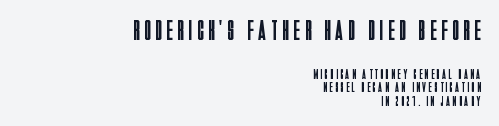
The image shows 28 px regular-weight, condensed sans-serif type, upright; set right-aligned, tight line spacing (0.95x), not underlined; the first (top) block is 2.0x larger; low stroke contrast and a large x-height.
